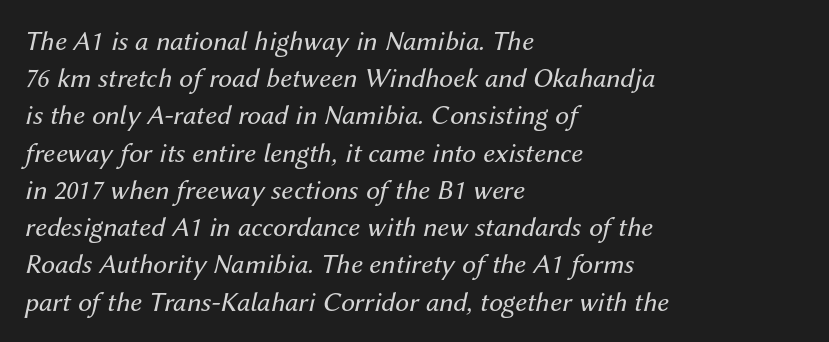
The image shows 28 px regular-weight type, italic (leaning right); set left-aligned, normal line spacing (1.33x), normal letter spacing, not underlined; medium stroke contrast and a medium x-height.
